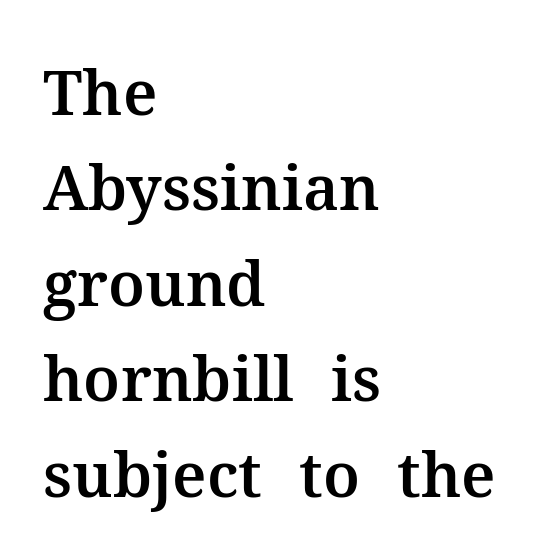
The rows are spaced the way most documents space them. In terms of letterform style, serifs are clearly present. Nobody drew a line under any word here. A typesetter would mark this as roman, not italic.
